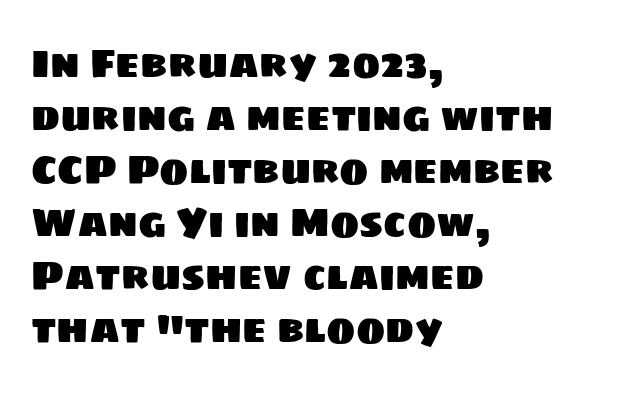
Q: Is the typeface a serif or a sans-serif typeface? A: Sans-serif.
Q: Is the text underlined? A: No.
Q: How is the paragraph aligned? A: Left-aligned.
Q: Is the spacing between letters normal or unusually wide? A: Normal.
Q: Is the spacing between lines tight, normal or loose? A: Normal.
Q: Width (condensed, normal, or wide)? A: Normal.
Q: Stroke contrast? A: Low.
Q: x-height? A: Large.
Q: Monospaced? A: No.
